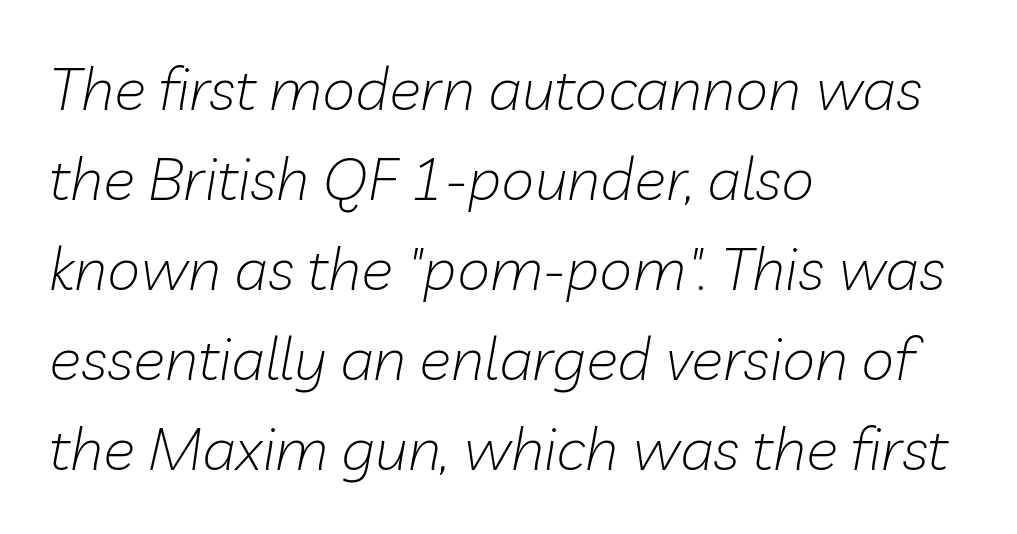
The image shows 60 px light type, italic (leaning right); set left-aligned, normal line spacing (1.5x), normal letter spacing, not underlined; low stroke contrast and a medium x-height.
